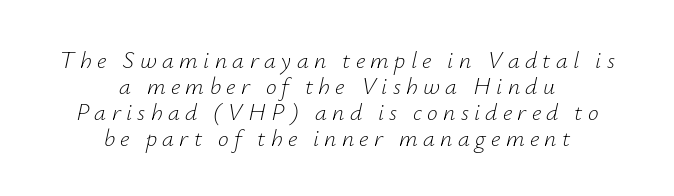
Q: Is the text bold? A: No.
Q: Is the text italic (slanted)? A: Yes, it leans right by about 12 degrees.
Q: Is the text underlined? A: No.
Q: How is the paragraph aligned? A: Centered.
Q: Is the spacing between letters normal or unusually wide? A: Unusually wide.
Q: Is the spacing between lines tight, normal or loose? A: Tight.
